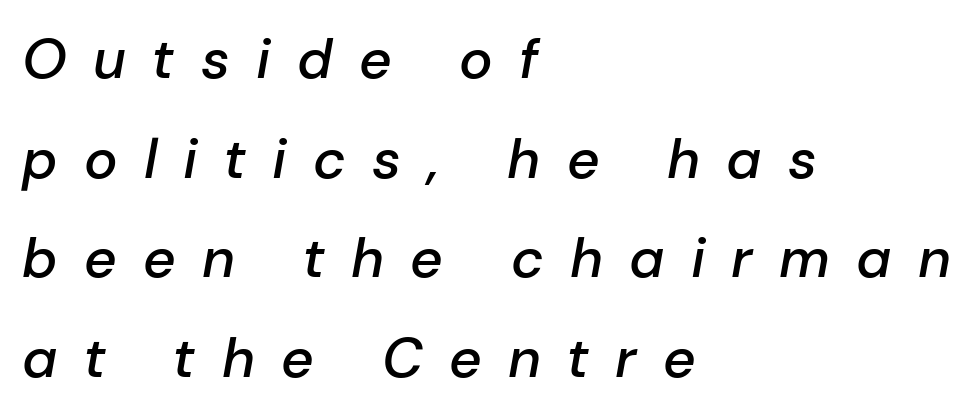
The image shows 56 px semibold type, italic (leaning right); set left-aligned, line spacing 1.78x, unusually wide letter spacing (+0.47 em), not underlined; low stroke contrast and a medium x-height.
